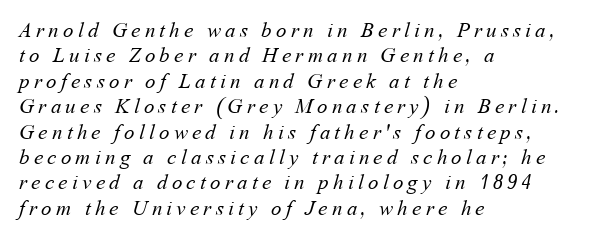
The image shows 21 px text type; set left-aligned, line spacing 1.21x, unusually wide letter spacing (+0.2 em), not underlined.
